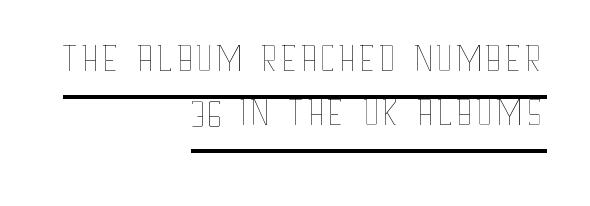
{"italic": "no", "bold": "no", "weight": "thin", "width": "condensed", "stroke_contrast": "low", "x_height": "large", "monospaced": "no", "underline": "yes", "align": "right", "line_spacing": "tight", "line_spacing_ratio": 0.96, "letter_spacing": "normal", "letter_spacing_em": 0.0, "glyph_px": 56}
